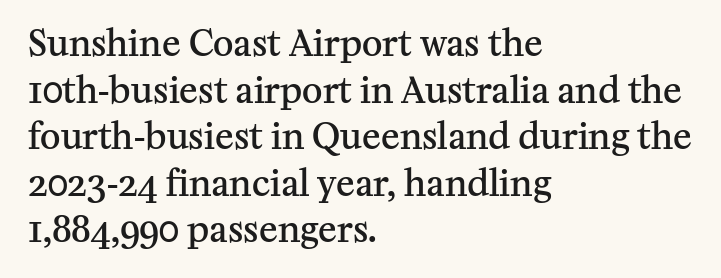
The image shows 35 px semibold serif type, upright; set left-aligned, normal line spacing (1.33x), normal letter spacing, not underlined; medium stroke contrast and a medium x-height.
